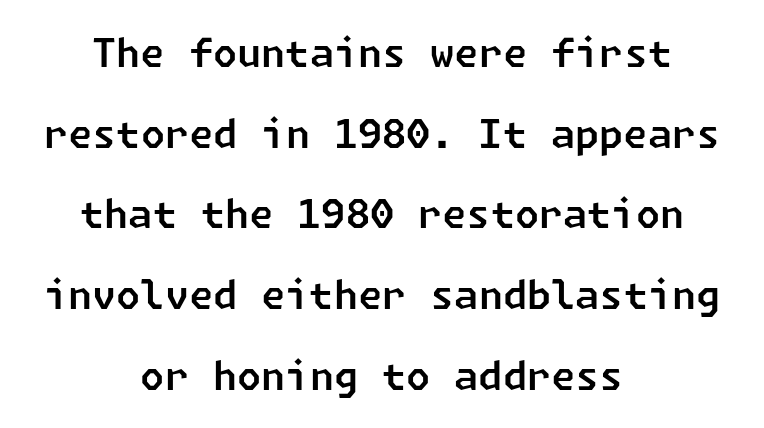
{"serif": "no", "width": "normal", "stroke_contrast": "low", "x_height": "medium", "underline": "no", "align": "center", "line_spacing": "loose", "line_spacing_ratio": 2.07, "letter_spacing": "normal", "letter_spacing_em": 0.0, "glyph_px": 39}
